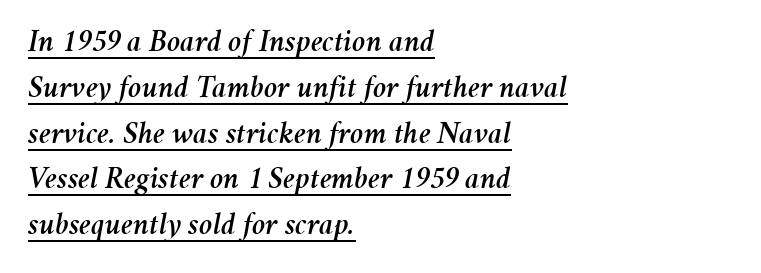
The image shows 32 px text type, italic (leaning right); set left-aligned, normal line spacing (1.43x), normal letter spacing, underlined; medium stroke contrast and a medium x-height.
